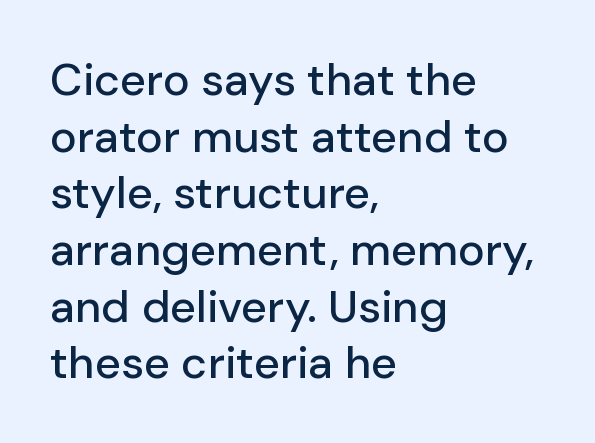
The image shows 45 px sans-serif type, upright; set left-aligned, normal line spacing (1.26x), normal letter spacing, not underlined; low stroke contrast and a medium x-height.
